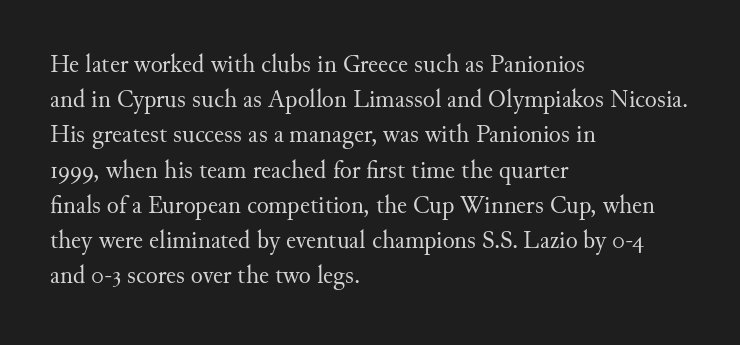
The image shows 25 px text type, upright; set left-aligned, normal line spacing (1.41x), normal letter spacing, not underlined.
